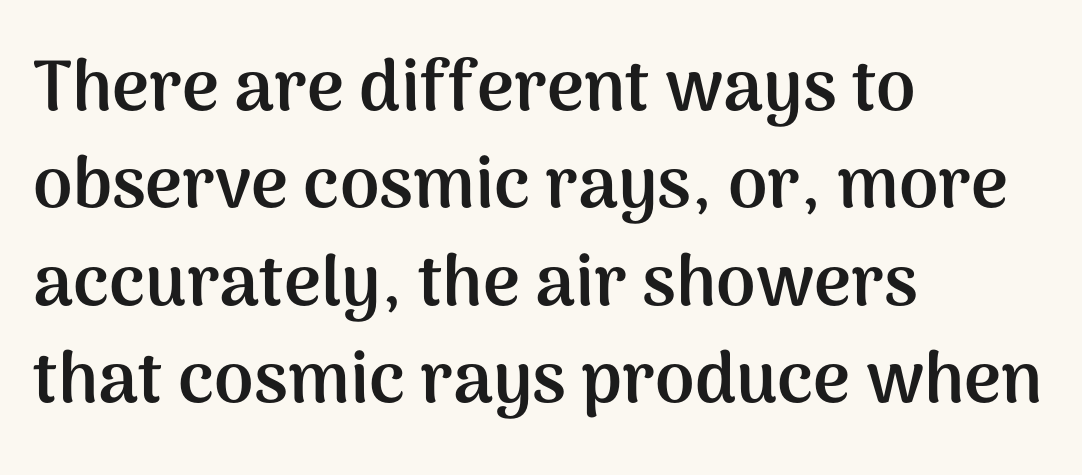
Horizontally, the lines are justified to the leading edge only. These lines sit exactly where default settings would place them. The lettering holds an erect, upright posture throughout. Summary of weight: heavy, a full bold. Words float on clear page, feet unadorned.
